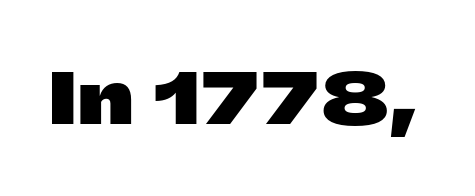
Style check: upright. Every letter is thick-stroked: bold, no question. In terms of letterspacing, this is plain default setting. Do the characters align in a grid? No, the font is proportional.
